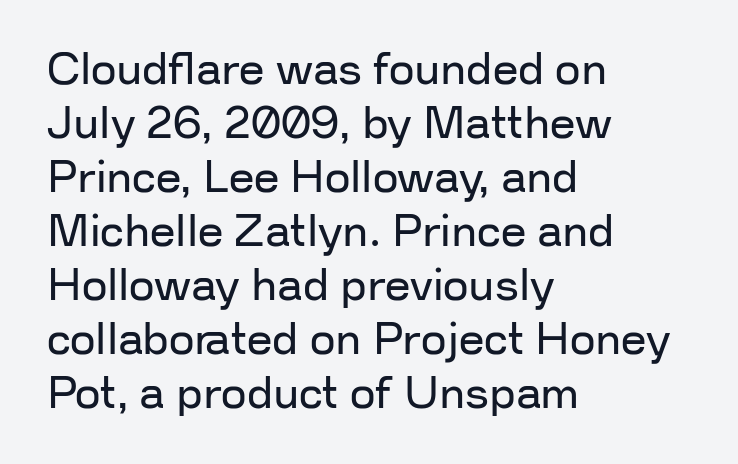
The image shows 45 px regular-weight sans-serif type, upright; set left-aligned, line spacing 1.2x, normal letter spacing, not underlined; low stroke contrast and a medium x-height.
